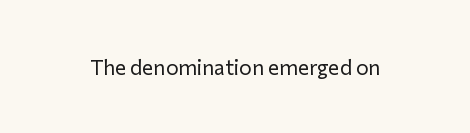
The passage shown is not underscored anywhere. The font's upright variant was chosen for this text. Stems here are at most as thick as an everyday book face. Observe the ordinary spacing: letters are neighbours, not strangers.
